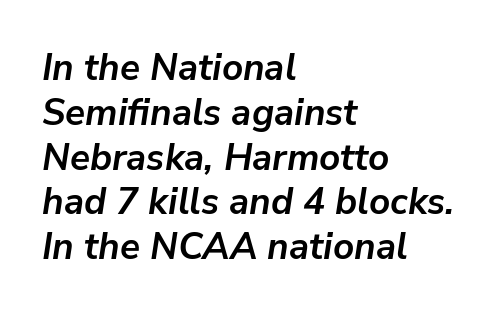
{"italic": "yes", "lean": "right", "slant_degrees": 9, "bold": "yes", "weight": "semibold", "width": "normal", "stroke_contrast": "low", "x_height": "medium", "monospaced": "no", "underline": "no", "align": "left", "line_spacing_ratio": 1.21, "letter_spacing": "normal", "letter_spacing_em": 0.0, "glyph_px": 37}
